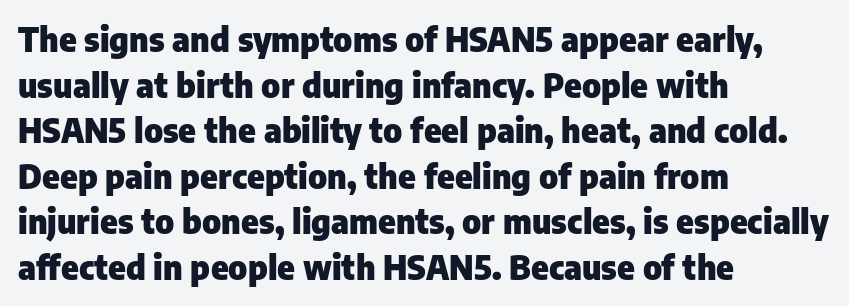
The image shows 33 px heavy sans-serif type, upright; set left-aligned, normal line spacing (1.38x), normal letter spacing, not underlined; low stroke contrast and a medium x-height.
